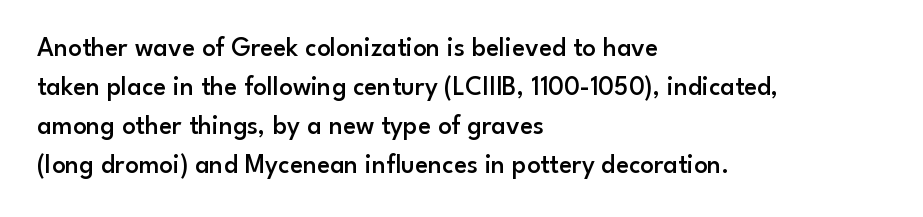
The image shows 27 px text type, upright; set left-aligned, normal line spacing (1.45x), normal letter spacing, not underlined.
